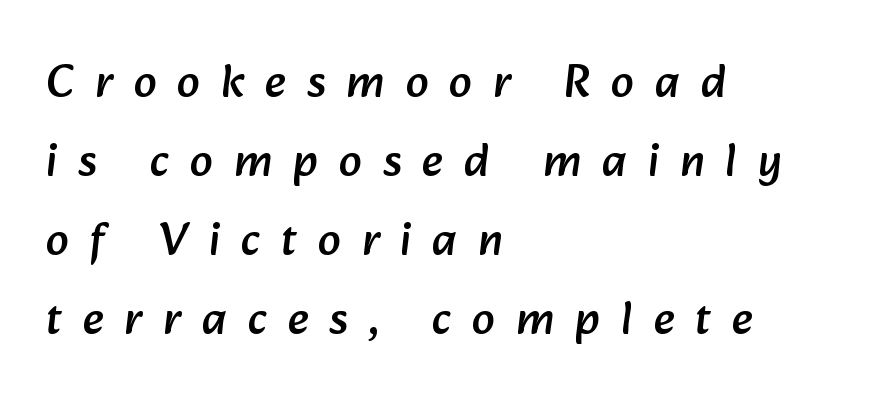
The image shows 46 px sans-serif type; set left-aligned, line spacing 1.72x, unusually wide letter spacing (+0.46 em), not underlined; low stroke contrast and a medium x-height.
